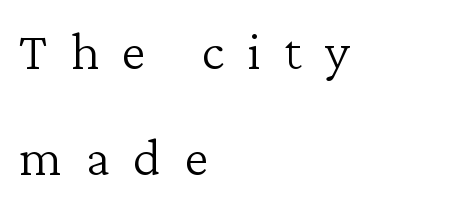
{"serif": "yes", "italic": "no", "bold": "no", "weight": "light", "width": "normal", "stroke_contrast": "low", "x_height": "medium", "monospaced": "no", "underline": "no", "align": "left", "line_spacing": "loose", "line_spacing_ratio": 1.92, "letter_spacing": "wide", "letter_spacing_em": 0.42, "glyph_px": 55}
